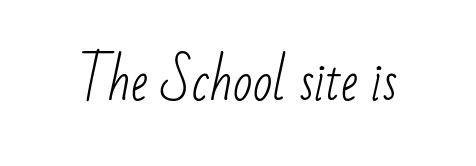
The image shows 51 px light, condensed sans-serif type; set normal letter spacing, not underlined; low stroke contrast and a small x-height.
